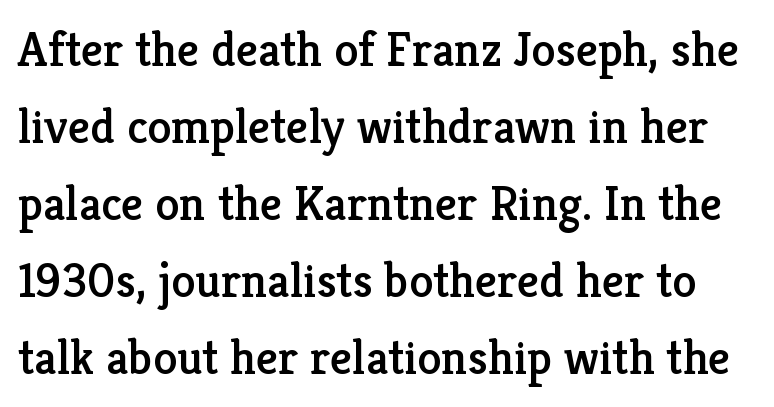
{"serif": "yes", "italic": "no", "width": "normal", "stroke_contrast": "low", "x_height": "medium", "monospaced": "no", "underline": "no", "line_spacing": "normal", "line_spacing_ratio": 1.57, "letter_spacing": "normal", "letter_spacing_em": 0.0, "glyph_px": 49}
